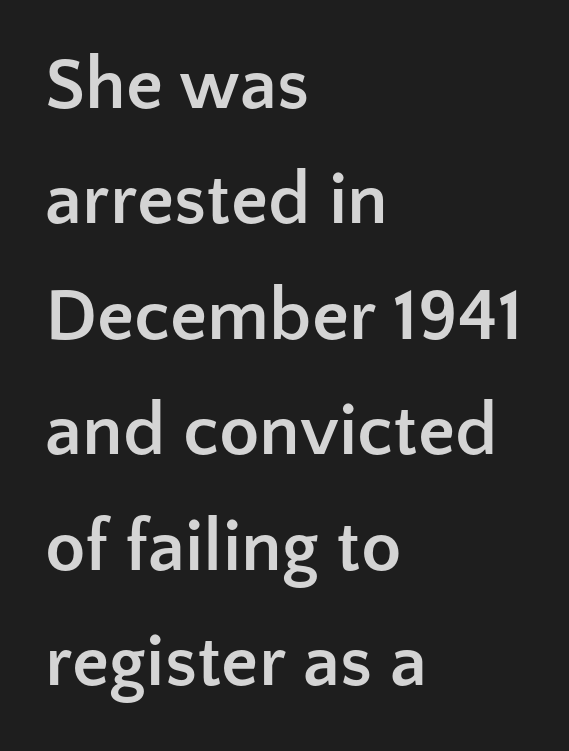
Q: Is the text bold? A: Yes.
Q: Is the text italic (slanted)? A: No, it is upright.
Q: Is the typeface a serif or a sans-serif typeface? A: Sans-serif.
Q: Is the text underlined? A: No.
Q: How is the paragraph aligned? A: Left-aligned.
Q: Is the spacing between letters normal or unusually wide? A: Normal.
Q: Is the spacing between lines tight, normal or loose? A: Normal.
Q: Width (condensed, normal, or wide)? A: Normal.
Q: Stroke contrast? A: Low.
Q: x-height? A: Medium.
Q: Monospaced? A: No.
